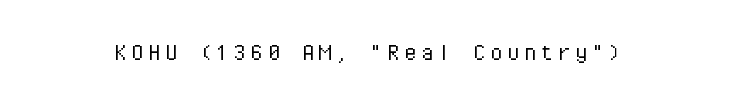
Weight: in the light-to-regular range. Type without underlining. Fixed-width glyphs throughout — classic coding-font behaviour. Are there feet on the stems? There aren't — it's a sans.
